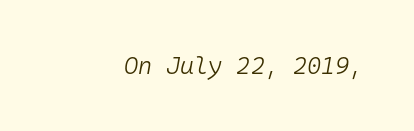
Q: Is the text bold? A: No.
Q: Is the text italic (slanted)? A: Yes, it leans right by about 10 degrees.
Q: Is the text underlined? A: No.
Q: Is the spacing between letters normal or unusually wide? A: Normal.
